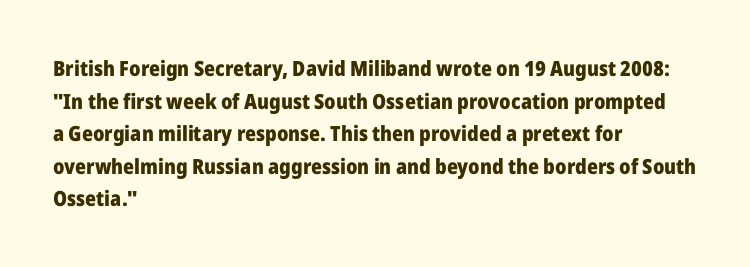
Q: Is the text bold? A: Yes.
Q: Is the text italic (slanted)? A: No, it is upright.
Q: Is the text underlined? A: No.
Q: How is the paragraph aligned? A: Left-aligned.
Q: Is the spacing between letters normal or unusually wide? A: Normal.
Q: Is the spacing between lines tight, normal or loose? A: Normal.
